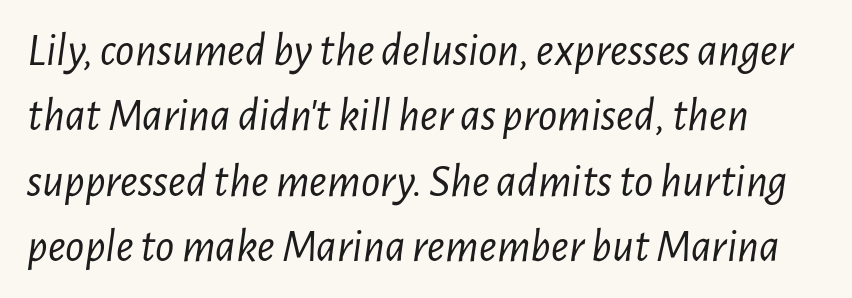
Q: Is the text bold? A: No.
Q: Is the text italic (slanted)? A: Yes, it leans right by about 7 degrees.
Q: Is the text underlined? A: No.
Q: Is the spacing between letters normal or unusually wide? A: Normal.
Q: Is the spacing between lines tight, normal or loose? A: Normal.
Q: Width (condensed, normal, or wide)? A: Condensed.
Q: Stroke contrast? A: Low.
Q: x-height? A: Medium.
Q: Monospaced? A: No.
